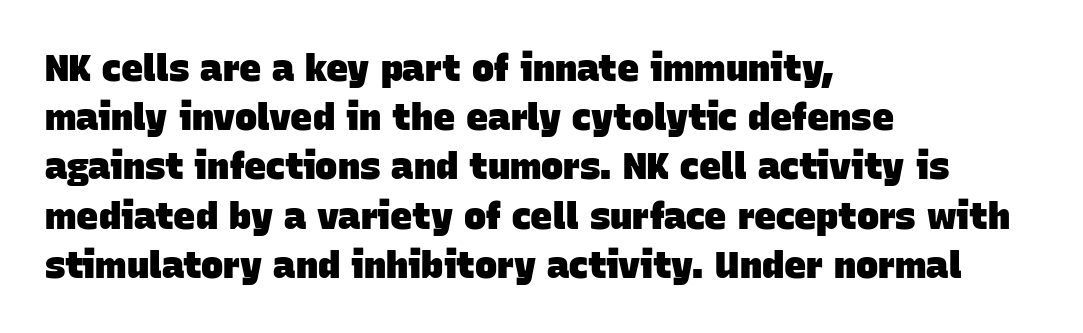
Q: Is the text bold? A: Yes.
Q: Is the typeface a serif or a sans-serif typeface? A: Sans-serif.
Q: Is the text underlined? A: No.
Q: How is the paragraph aligned? A: Left-aligned.
Q: Is the spacing between letters normal or unusually wide? A: Normal.
Q: Is the spacing between lines tight, normal or loose? A: Normal.
Q: Width (condensed, normal, or wide)? A: Normal.
Q: Stroke contrast? A: Low.
Q: x-height? A: Large.
Q: Monospaced? A: No.
